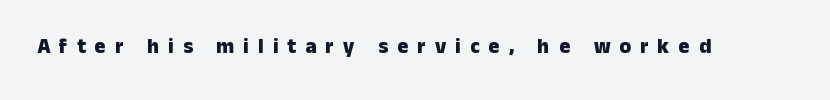
The lettering holds an erect, upright posture throughout. The tracking jumps out immediately: characters are airy and widely separated. Check under the words: just untouched page. Emphasis by weight is at full strength: bold.
